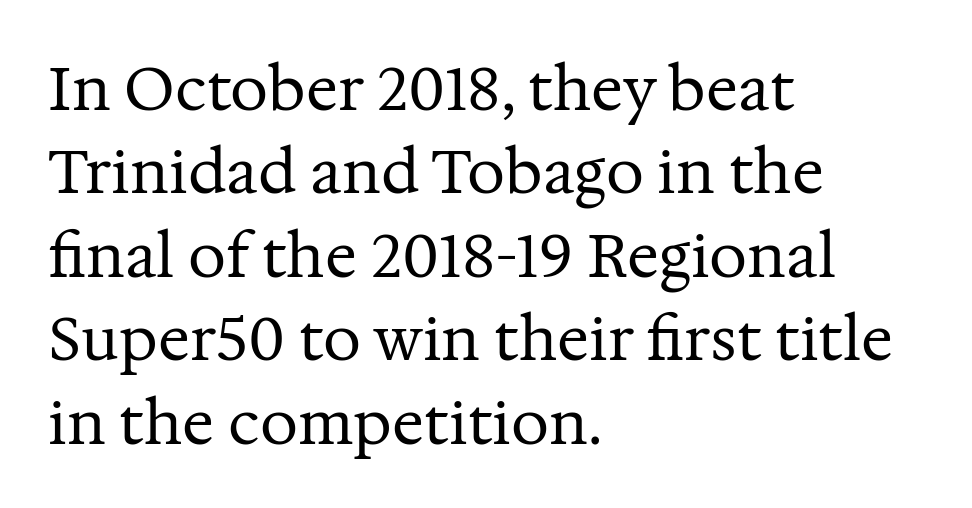
Q: Is the text bold? A: No.
Q: Is the text italic (slanted)? A: No, it is upright.
Q: Is the typeface a serif or a sans-serif typeface? A: Serif.
Q: Is the text underlined? A: No.
Q: How is the paragraph aligned? A: Left-aligned.
Q: Is the spacing between letters normal or unusually wide? A: Normal.
Q: Is the spacing between lines tight, normal or loose? A: Normal.
Q: Width (condensed, normal, or wide)? A: Normal.
Q: Stroke contrast? A: Medium.
Q: x-height? A: Medium.
Q: Monospaced? A: No.
